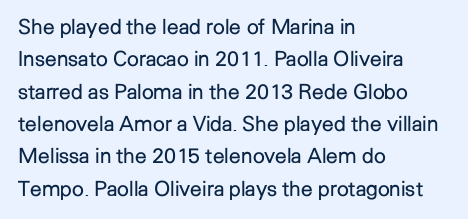
{"italic": "no", "bold": "no", "underline": "no", "align": "left", "line_spacing": "normal", "line_spacing_ratio": 1.54, "letter_spacing": "normal", "letter_spacing_em": 0.0, "glyph_px": 21}
